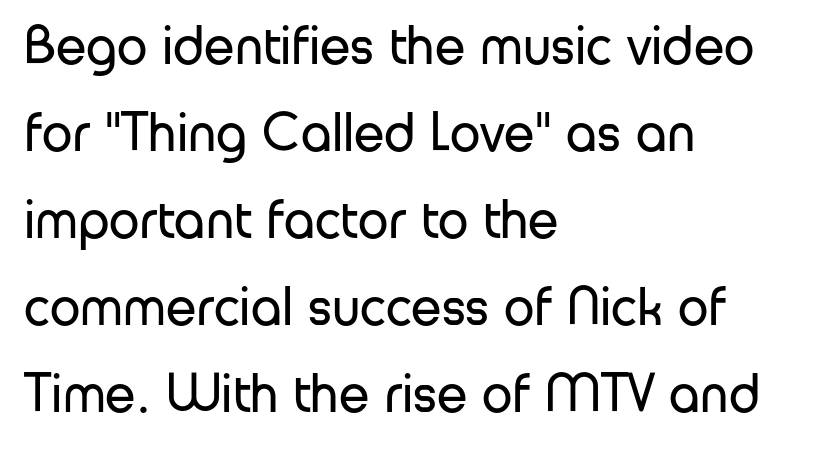
Q: Is the text bold? A: No.
Q: Is the text italic (slanted)? A: No, it is upright.
Q: Is the typeface a serif or a sans-serif typeface? A: Sans-serif.
Q: Is the text underlined? A: No.
Q: How is the paragraph aligned? A: Left-aligned.
Q: Is the spacing between letters normal or unusually wide? A: Normal.
Q: Is the spacing between lines tight, normal or loose? A: Normal.
Q: Width (condensed, normal, or wide)? A: Normal.
Q: Stroke contrast? A: Low.
Q: x-height? A: Medium.
Q: Monospaced? A: No.
